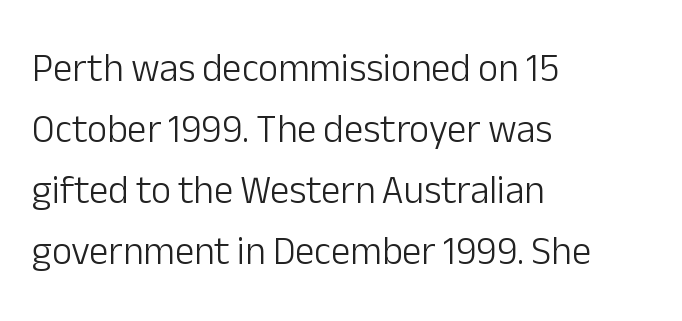
Q: Is the text bold? A: No.
Q: Is the text italic (slanted)? A: No, it is upright.
Q: Is the typeface a serif or a sans-serif typeface? A: Sans-serif.
Q: Is the text underlined? A: No.
Q: How is the paragraph aligned? A: Left-aligned.
Q: Is the spacing between letters normal or unusually wide? A: Normal.
Q: Is the spacing between lines tight, normal or loose? A: Normal.
Q: Width (condensed, normal, or wide)? A: Normal.
Q: Stroke contrast? A: Low.
Q: x-height? A: Medium.
Q: Monospaced? A: No.
